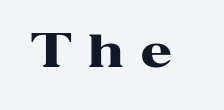
Decoration check: the copy has no underline. Notice how thick the strokes are: this is what a full bold looks like. A typesetter would call this proportional, since set widths differ per character. The letters stand upright; this is a roman face. Type style note: has serifs.
